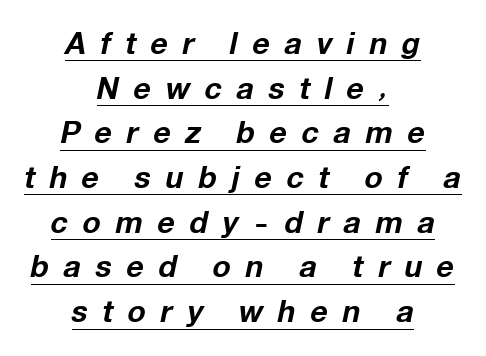
The image shows 30 px bold type, italic (leaning right); set centered, normal line spacing (1.49x), unusually wide letter spacing (+0.49 em), underlined; low stroke contrast and a medium x-height.
